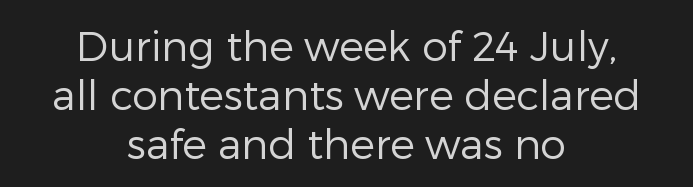
{"serif": "no", "italic": "no", "bold": "no", "weight": "regular", "width": "normal", "stroke_contrast": "low", "x_height": "medium", "monospaced": "no", "underline": "no", "align": "center", "line_spacing_ratio": 1.2, "letter_spacing": "normal", "letter_spacing_em": 0.0, "glyph_px": 41}
